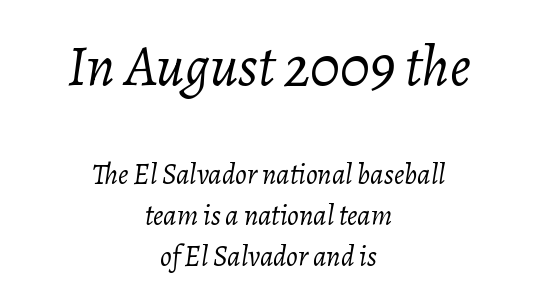
Q: Is the text bold? A: No.
Q: Is the text italic (slanted)? A: Yes, it leans right by about 7 degrees.
Q: Is the text underlined? A: No.
Q: How is the paragraph aligned? A: Centered.
Q: Is the spacing between letters normal or unusually wide? A: Normal.
Q: Is the spacing between lines tight, normal or loose? A: Normal.
Q: Which block of text is set in a larger size, the first (top) or the second (bottom)? A: The first (top) one.
Q: Width (condensed, normal, or wide)? A: Normal.
Q: Stroke contrast? A: Low.
Q: x-height? A: Medium.
Q: Monospaced? A: No.
